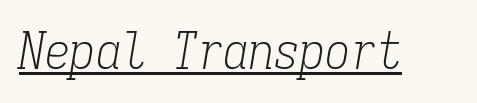
{"serif": "yes", "italic": "yes", "lean": "right", "slant_degrees": 9, "bold": "no", "weight": "light", "width": "condensed", "stroke_contrast": "low", "x_height": "medium", "monospaced": "yes", "underline": "yes", "letter_spacing": "normal", "letter_spacing_em": 0.0, "glyph_px": 51}
